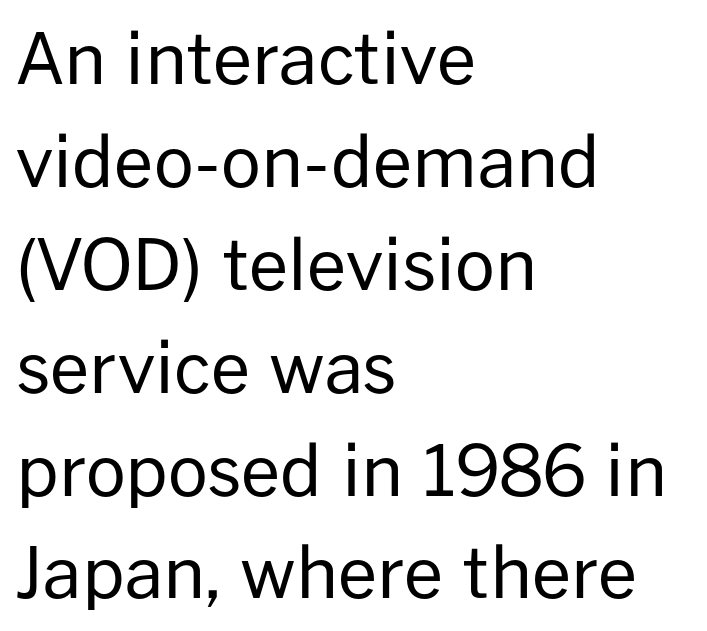
The image shows 70 px regular-weight sans-serif type, upright; set left-aligned, normal line spacing (1.47x), normal letter spacing, not underlined; low stroke contrast and a medium x-height.
